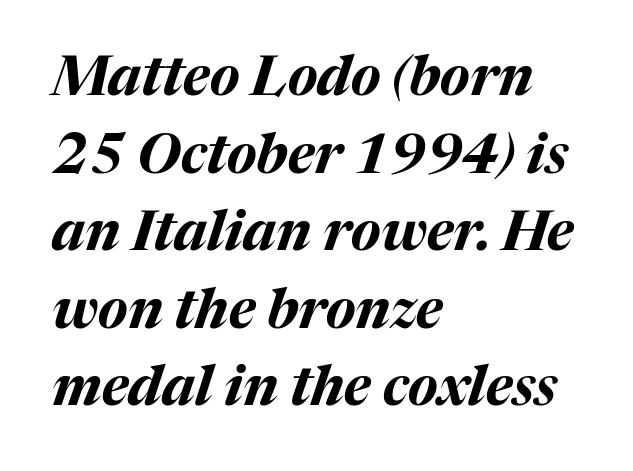
The image shows 55 px bold type, italic (leaning right); set left-aligned, normal line spacing (1.41x), normal letter spacing, not underlined; medium stroke contrast and a medium x-height.
